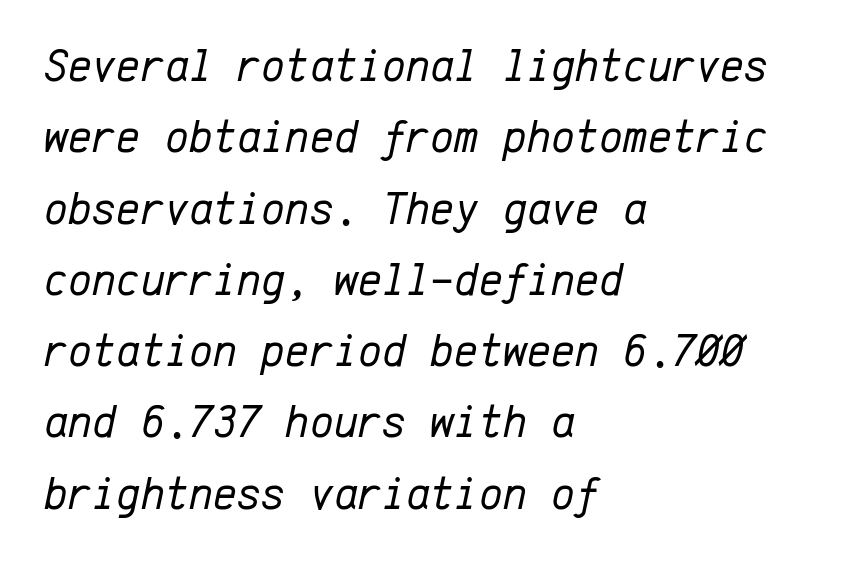
Q: Is the text bold? A: No.
Q: Is the text italic (slanted)? A: Yes, it leans right by about 12 degrees.
Q: Is the text underlined? A: No.
Q: How is the paragraph aligned? A: Left-aligned.
Q: Is the spacing between letters normal or unusually wide? A: Normal.
Q: Is the spacing between lines tight, normal or loose? A: Normal.
Q: Width (condensed, normal, or wide)? A: Normal.
Q: Stroke contrast? A: Low.
Q: x-height? A: Medium.
Q: Monospaced? A: Yes.
